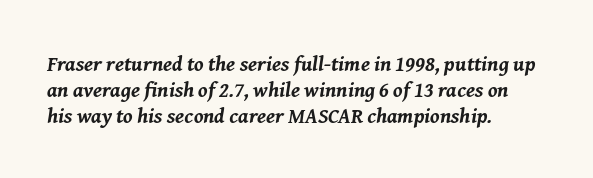
The image shows 21 px bold type, italic (leaning right); set left-aligned, line spacing 1.23x, normal letter spacing, not underlined.
